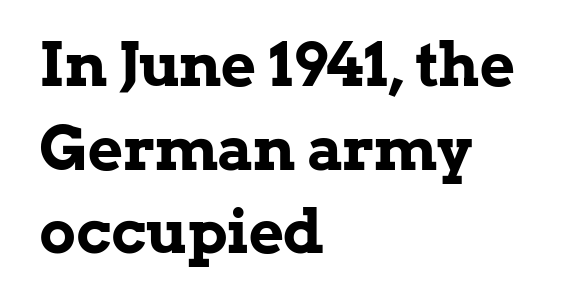
{"serif": "yes", "italic": "no", "bold": "yes", "weight": "bold", "width": "normal", "stroke_contrast": "low", "x_height": "medium", "monospaced": "no", "underline": "no", "align": "left", "line_spacing": "normal", "line_spacing_ratio": 1.37, "letter_spacing": "normal", "letter_spacing_em": 0.0, "glyph_px": 61}
